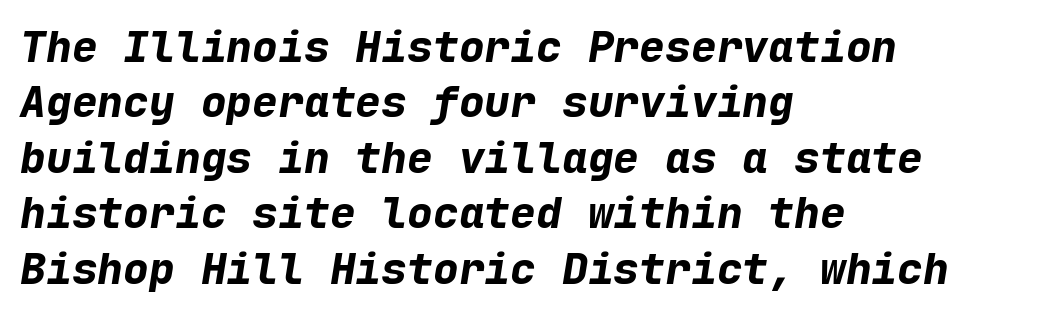
Q: Is the text bold? A: Yes.
Q: Is the text italic (slanted)? A: Yes, it leans right by about 9 degrees.
Q: Is the text underlined? A: No.
Q: How is the paragraph aligned? A: Left-aligned.
Q: Is the spacing between letters normal or unusually wide? A: Normal.
Q: Is the spacing between lines tight, normal or loose? A: Normal.
Q: Width (condensed, normal, or wide)? A: Normal.
Q: Stroke contrast? A: Low.
Q: x-height? A: Medium.
Q: Monospaced? A: Yes.
